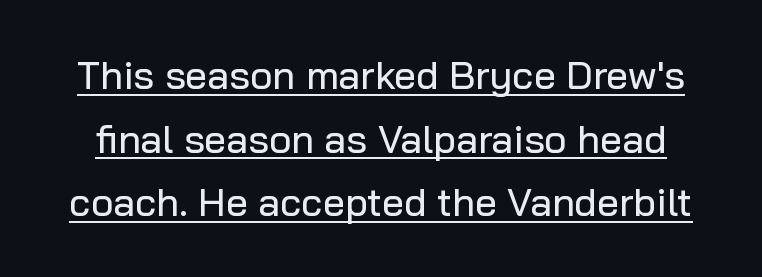
Q: Is the text italic (slanted)? A: No, it is upright.
Q: Is the typeface a serif or a sans-serif typeface? A: Sans-serif.
Q: Is the text underlined? A: Yes.
Q: Is the spacing between letters normal or unusually wide? A: Normal.
Q: Is the spacing between lines tight, normal or loose? A: Normal.
Q: Width (condensed, normal, or wide)? A: Normal.
Q: Stroke contrast? A: Low.
Q: x-height? A: Medium.
Q: Monospaced? A: No.
